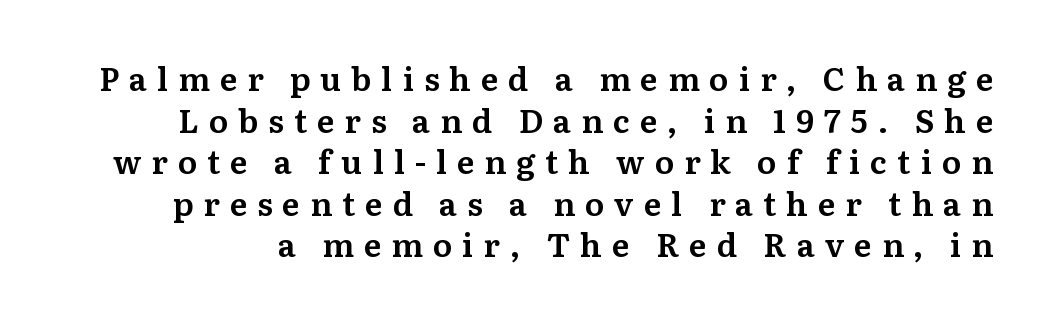
This sample uses an upright cut, with every glyph sitting square on the baseline. Plain, unruled lines of type. The text was rendered using a seriffed face with decorative stroke endings. This sample has the flowing, uneven cadence of proportional lettering. Reading down the column, the eye jumps a familiar distance to each next line. The letters are spread apart with noticeably loose tracking.
